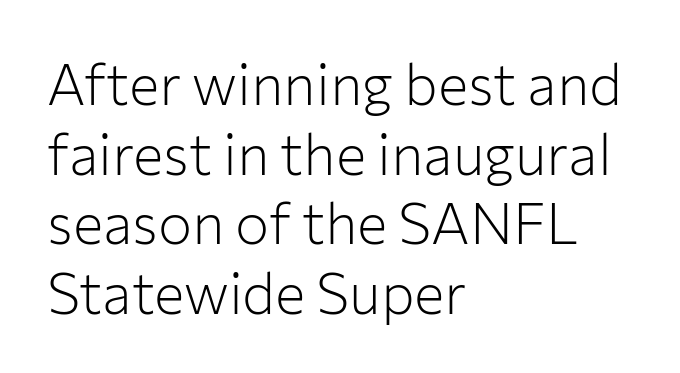
Q: Is the text bold? A: No.
Q: Is the text italic (slanted)? A: No, it is upright.
Q: Is the typeface a serif or a sans-serif typeface? A: Sans-serif.
Q: Is the text underlined? A: No.
Q: How is the paragraph aligned? A: Left-aligned.
Q: Is the spacing between letters normal or unusually wide? A: Normal.
Q: Width (condensed, normal, or wide)? A: Normal.
Q: Stroke contrast? A: Low.
Q: x-height? A: Medium.
Q: Monospaced? A: No.
